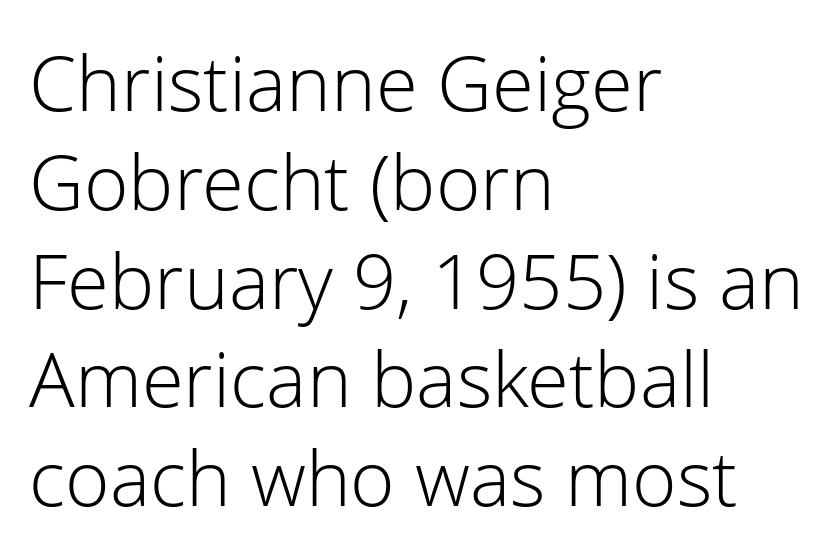
The image shows 76 px light sans-serif type, upright; set left-aligned, normal line spacing (1.3x), normal letter spacing, not underlined; low stroke contrast and a medium x-height.
